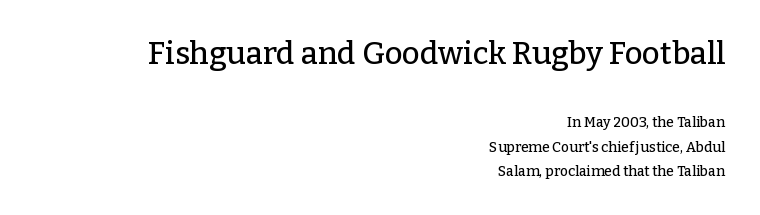
{"serif": "yes", "italic": "no", "width": "normal", "stroke_contrast": "low", "x_height": "medium", "monospaced": "no", "underline": "no", "align": "right", "line_spacing_ratio": 1.73, "letter_spacing": "normal", "letter_spacing_em": 0.0, "larger_block": "first", "size_ratio": 2.21, "glyph_px": 31}
